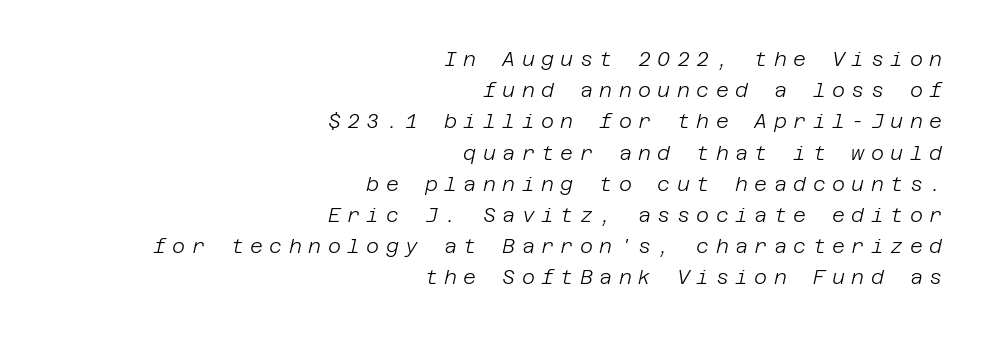
Q: Is the text bold? A: No.
Q: Is the text italic (slanted)? A: Yes, it leans right by about 12 degrees.
Q: Is the text underlined? A: No.
Q: How is the paragraph aligned? A: Right-aligned.
Q: Is the spacing between letters normal or unusually wide? A: Unusually wide.
Q: Is the spacing between lines tight, normal or loose? A: Normal.
